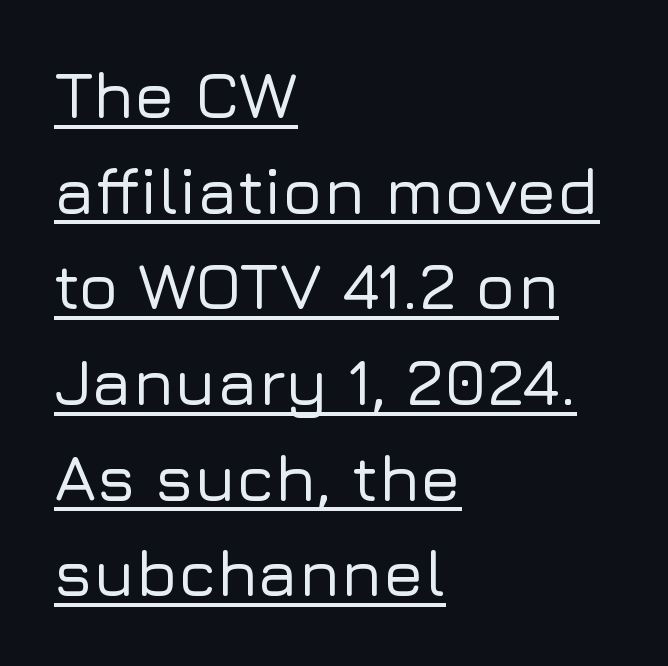
{"serif": "no", "italic": "no", "width": "normal", "stroke_contrast": "low", "x_height": "medium", "monospaced": "no", "underline": "yes", "align": "left", "line_spacing": "normal", "line_spacing_ratio": 1.45, "letter_spacing": "normal", "letter_spacing_em": 0.0, "glyph_px": 66}
